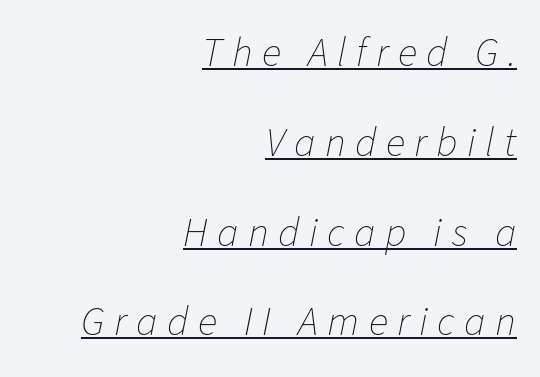
Q: Is the text bold? A: No.
Q: Is the text italic (slanted)? A: Yes, it leans right by about 11 degrees.
Q: Is the text underlined? A: Yes.
Q: How is the paragraph aligned? A: Right-aligned.
Q: Is the spacing between letters normal or unusually wide? A: Unusually wide.
Q: Is the spacing between lines tight, normal or loose? A: Loose.
Q: Width (condensed, normal, or wide)? A: Normal.
Q: Stroke contrast? A: Low.
Q: x-height? A: Medium.
Q: Monospaced? A: No.
